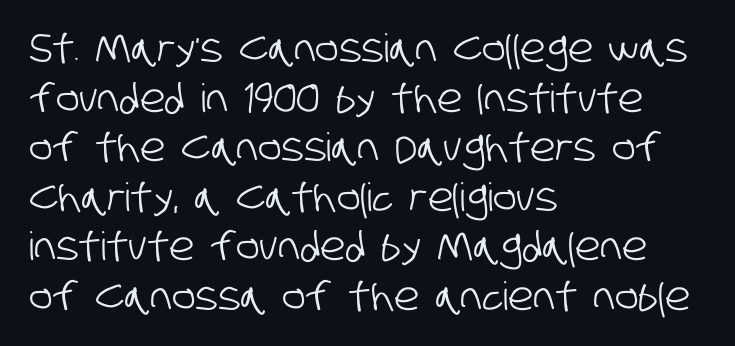
The image shows 39 px condensed sans-serif type; set left-aligned, normal line spacing (1.27x), normal letter spacing, not underlined; low stroke contrast and a large x-height.
